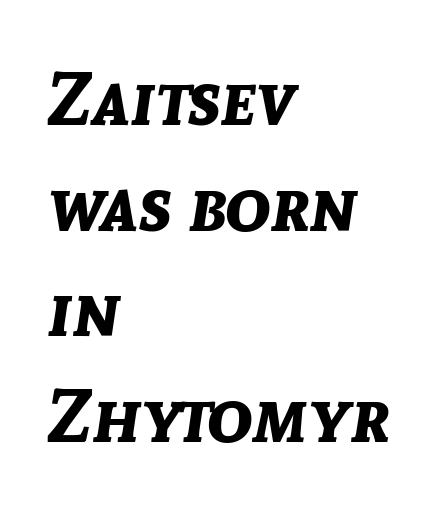
Q: Is the text bold? A: Yes.
Q: Is the text italic (slanted)? A: Yes, it leans right by about 8 degrees.
Q: Is the text underlined? A: No.
Q: How is the paragraph aligned? A: Left-aligned.
Q: Is the spacing between letters normal or unusually wide? A: Normal.
Q: Is the spacing between lines tight, normal or loose? A: Normal.
Q: Width (condensed, normal, or wide)? A: Normal.
Q: Stroke contrast? A: Low.
Q: x-height? A: Medium.
Q: Monospaced? A: No.
